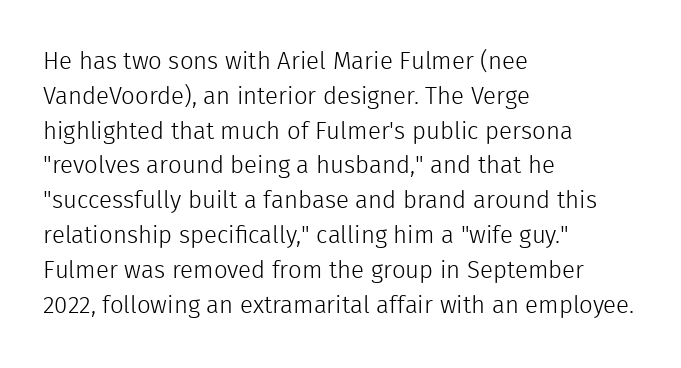
Q: Is the text bold? A: No.
Q: Is the text italic (slanted)? A: No, it is upright.
Q: Is the text underlined? A: No.
Q: How is the paragraph aligned? A: Left-aligned.
Q: Is the spacing between letters normal or unusually wide? A: Normal.
Q: Is the spacing between lines tight, normal or loose? A: Normal.
